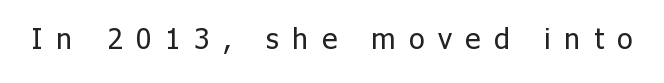
There is plenty of visible air inserted between adjacent glyphs. This is sans-serif lettering, the kind often seen on screens and signage. This sample has the flowing, uneven cadence of proportional lettering. Clear beneath every line of the passage.
